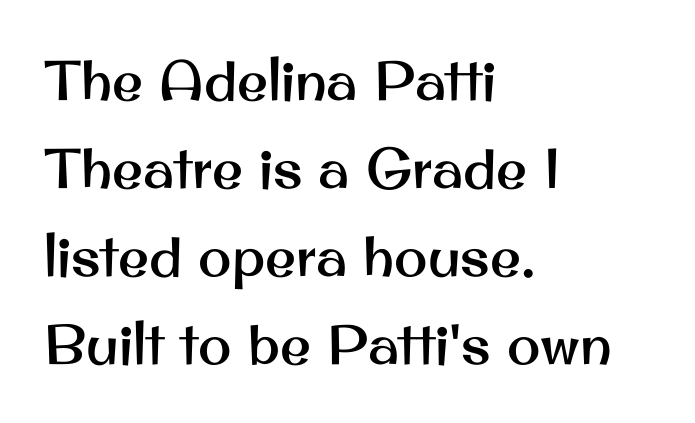
{"serif": "no", "italic": "no", "width": "normal", "stroke_contrast": "medium", "x_height": "small", "monospaced": "no", "underline": "no", "align": "left", "line_spacing": "normal", "line_spacing_ratio": 1.57, "letter_spacing": "normal", "letter_spacing_em": 0.0, "glyph_px": 56}
